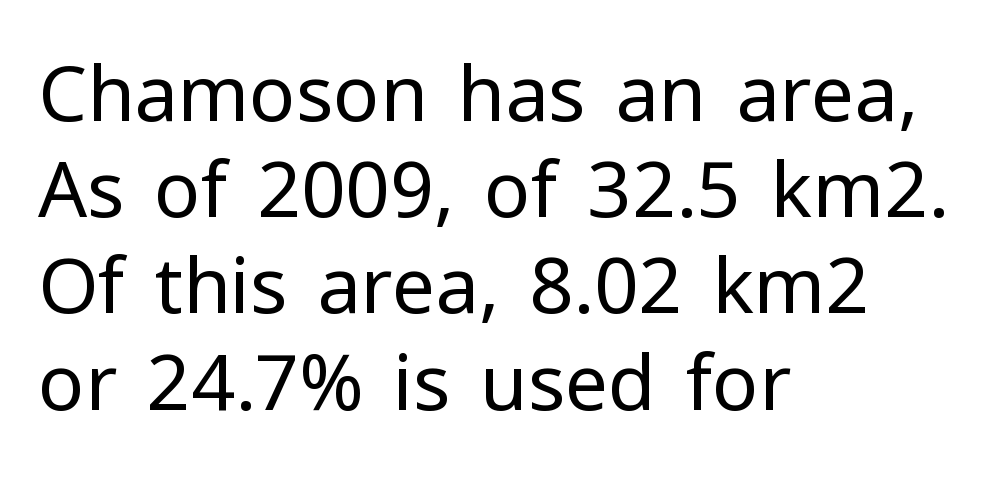
The image shows 77 px regular-weight sans-serif type, upright; set left-aligned, normal line spacing (1.25x), normal letter spacing, not underlined; low stroke contrast and a medium x-height.
